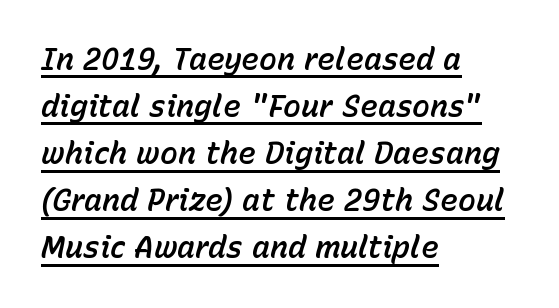
{"italic": "yes", "lean": "right", "slant_degrees": 15, "width": "normal", "stroke_contrast": "low", "x_height": "medium", "monospaced": "no", "underline": "yes", "align": "left", "line_spacing": "normal", "line_spacing_ratio": 1.57, "letter_spacing": "normal", "letter_spacing_em": 0.0, "glyph_px": 30}
